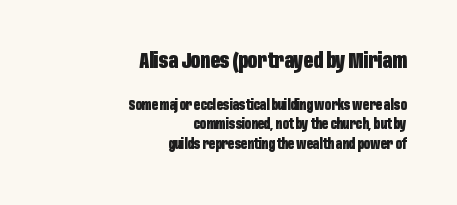
{"italic": "no", "bold": "yes", "underline": "no", "align": "right", "line_spacing": "normal", "line_spacing_ratio": 1.42, "letter_spacing": "normal", "letter_spacing_em": 0.0, "larger_block": "first", "size_ratio": 1.5, "glyph_px": 21}
